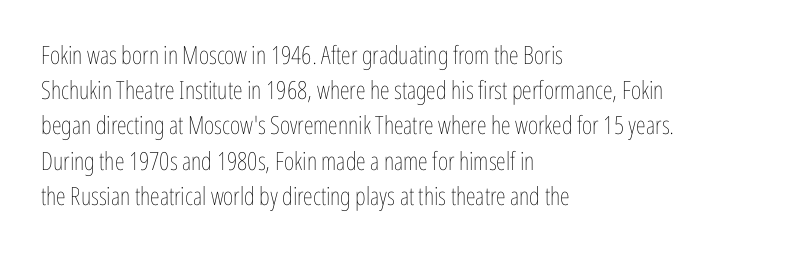
The image shows 25 px text type, upright; set left-aligned, normal line spacing (1.41x), normal letter spacing, not underlined.
